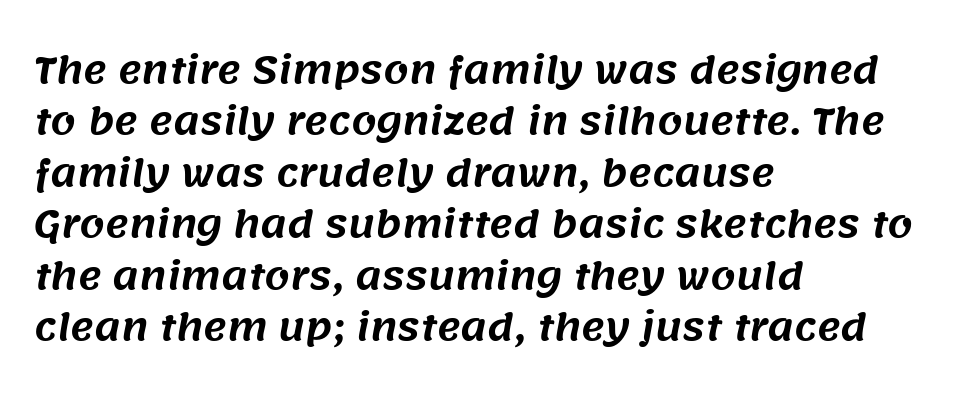
Q: Is the typeface a serif or a sans-serif typeface? A: Sans-serif.
Q: Is the text underlined? A: No.
Q: How is the paragraph aligned? A: Left-aligned.
Q: Is the spacing between letters normal or unusually wide? A: Normal.
Q: Is the spacing between lines tight, normal or loose? A: Normal.
Q: Width (condensed, normal, or wide)? A: Normal.
Q: Stroke contrast? A: Medium.
Q: x-height? A: Large.
Q: Monospaced? A: No.
